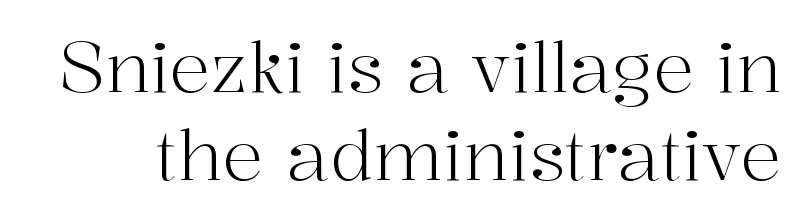
Students, note that the glyphs here touch the page at normal intervals. Upright lettering throughout. On a weight scale, this lands at 450 or below. Think of a printed novel: that variable character pitch is what you see here.
